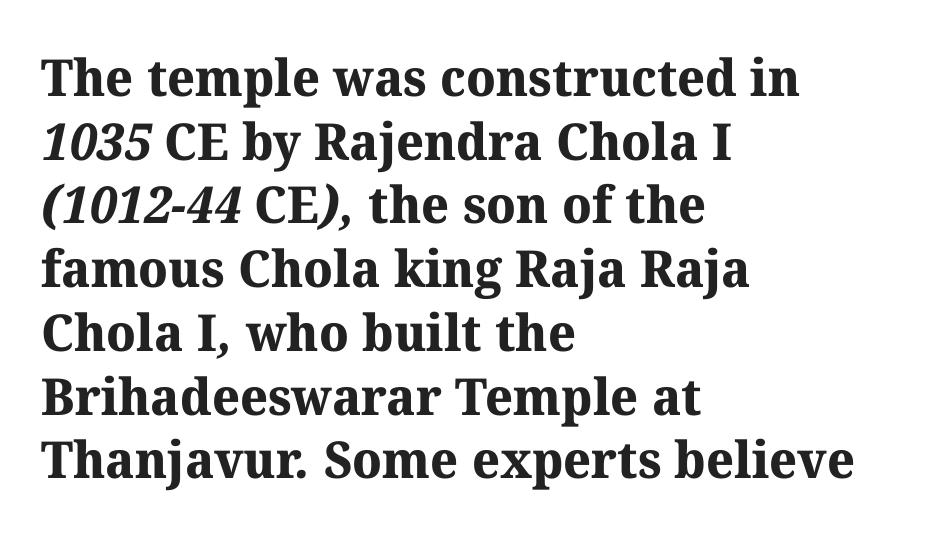
The image shows 51 px bold serif type; set left-aligned, normal line spacing (1.25x), normal letter spacing, not underlined; medium stroke contrast and a medium x-height.
